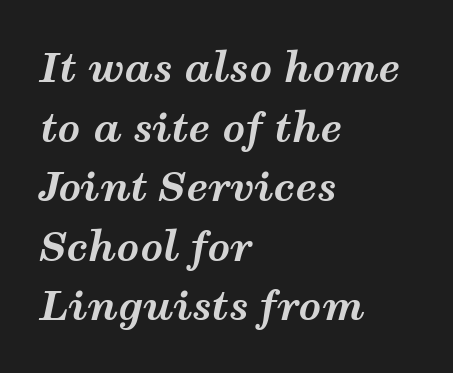
The image shows 40 px bold, wide type, italic (leaning right); set left-aligned, normal line spacing (1.49x), normal letter spacing, not underlined; medium stroke contrast and a medium x-height.
